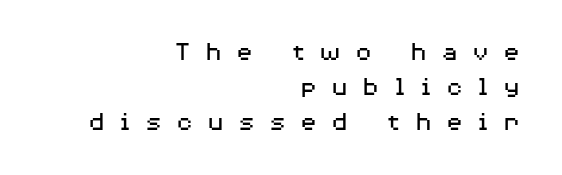
Q: Is the text bold? A: No.
Q: Is the text italic (slanted)? A: No, it is upright.
Q: Is the typeface a serif or a sans-serif typeface? A: Sans-serif.
Q: Is the text underlined? A: No.
Q: How is the paragraph aligned? A: Right-aligned.
Q: Is the spacing between letters normal or unusually wide? A: Unusually wide.
Q: Is the spacing between lines tight, normal or loose? A: Normal.
Q: Width (condensed, normal, or wide)? A: Wide.
Q: Stroke contrast? A: Medium.
Q: x-height? A: Medium.
Q: Monospaced? A: No.
